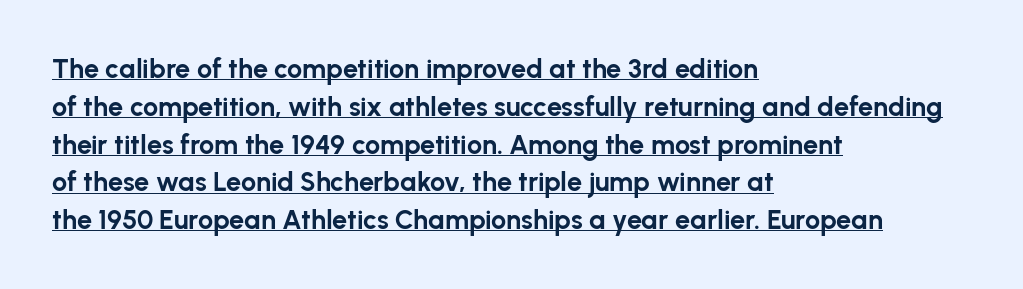
Does the leading feel generous? No, just average. These words are printed bold, with thick strokes throughout. The string is rendered with underlining switched on. In CSS terms this would be text-align: left.
